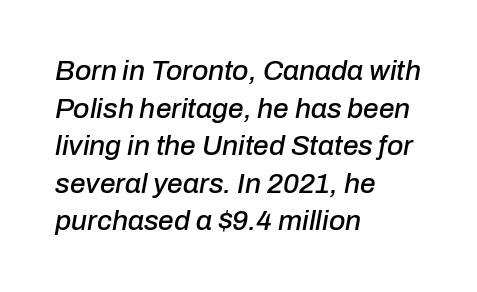
The image shows 28 px text type, italic (leaning right); set left-aligned, normal line spacing (1.34x), normal letter spacing, not underlined; low stroke contrast and a medium x-height.
